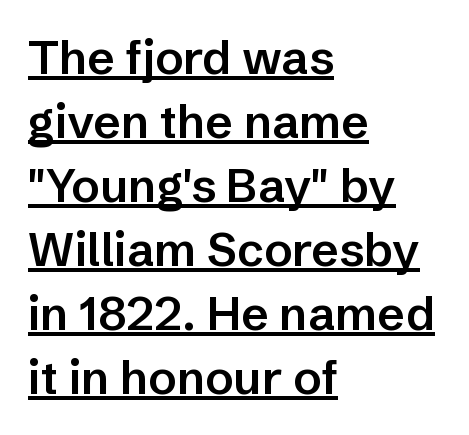
Q: Is the text bold? A: Semi-bold.
Q: Is the text italic (slanted)? A: No, it is upright.
Q: Is the typeface a serif or a sans-serif typeface? A: Sans-serif.
Q: Is the text underlined? A: Yes.
Q: How is the paragraph aligned? A: Left-aligned.
Q: Is the spacing between letters normal or unusually wide? A: Normal.
Q: Is the spacing between lines tight, normal or loose? A: Normal.
Q: Width (condensed, normal, or wide)? A: Normal.
Q: Stroke contrast? A: Low.
Q: x-height? A: Medium.
Q: Monospaced? A: No.
